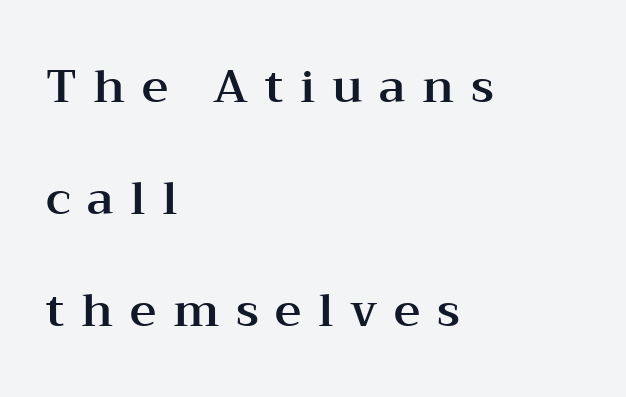
Any mark beneath the type? The region is blank. Tall strokes in this sample are plumb rather than angled. Small tapered or slab feet sit at the stroke ends, so this counts as serif. Typeset ragged right — the left edge is the straight one. Leading is clearly above the norm, producing a sparse column. Honestly, the letter spacing is so wide it's the main thing you notice.
